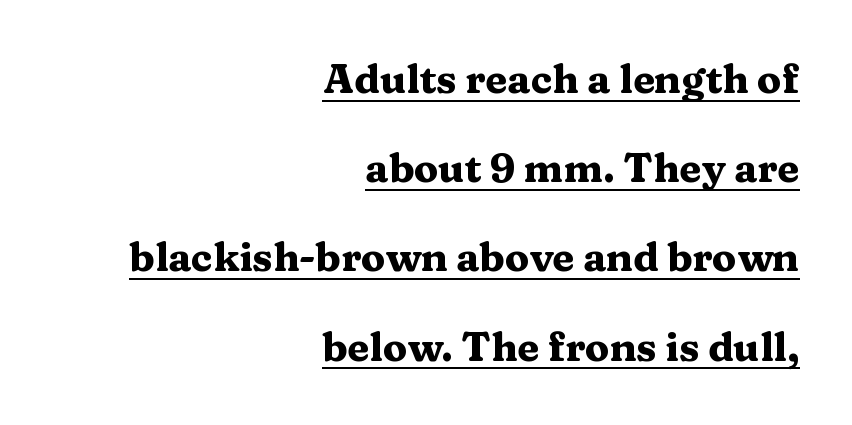
The image shows 40 px heavy, wide serif type, upright; set right-aligned, loose line spacing (2.23x), normal letter spacing, underlined; medium stroke contrast and a medium x-height.
